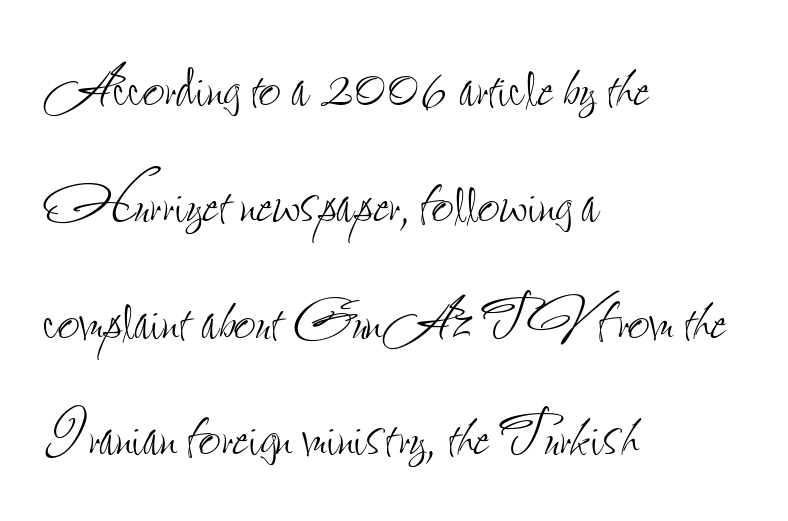
Q: Is the text bold? A: No.
Q: Is the text italic (slanted)? A: Yes.
Q: Is the text underlined? A: No.
Q: How is the paragraph aligned? A: Left-aligned.
Q: Is the spacing between letters normal or unusually wide? A: Normal.
Q: Is the spacing between lines tight, normal or loose? A: Normal.
Q: Width (condensed, normal, or wide)? A: Condensed.
Q: Stroke contrast? A: Low.
Q: x-height? A: Small.
Q: Monospaced? A: No.
